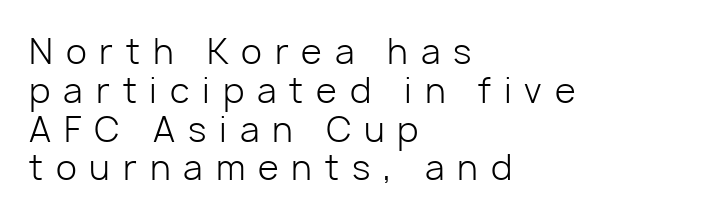
{"serif": "no", "italic": "no", "bold": "no", "weight": "light", "width": "normal", "stroke_contrast": "low", "x_height": "medium", "monospaced": "no", "underline": "no", "align": "left", "line_spacing": "tight", "line_spacing_ratio": 1.14, "letter_spacing": "wide", "letter_spacing_em": 0.38, "glyph_px": 34}
